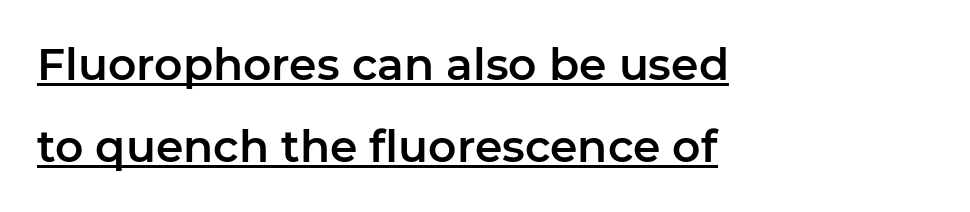
Q: Is the text italic (slanted)? A: No, it is upright.
Q: Is the typeface a serif or a sans-serif typeface? A: Sans-serif.
Q: Is the text underlined? A: Yes.
Q: How is the paragraph aligned? A: Left-aligned.
Q: Is the spacing between letters normal or unusually wide? A: Normal.
Q: Width (condensed, normal, or wide)? A: Normal.
Q: Stroke contrast? A: Low.
Q: x-height? A: Medium.
Q: Monospaced? A: No.
